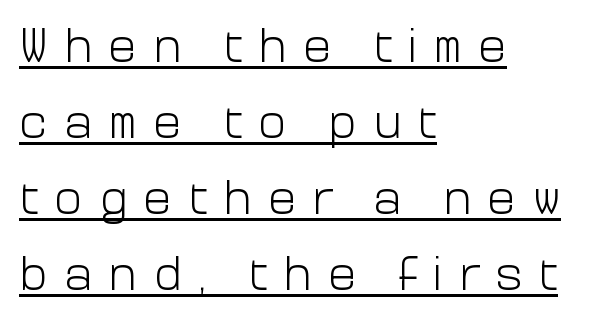
Has an underline been added? It has. Is this a sans? Yes — the strokes have no serifs. Short note: letters widely spaced. The lettering holds an erect, upright posture throughout. Summary of weight: not heavy and not bold.
